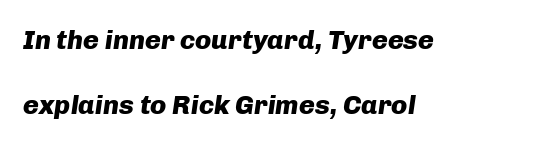
{"italic": "yes", "lean": "right", "slant_degrees": 8, "bold": "yes", "underline": "no", "align": "left", "line_spacing": "loose", "line_spacing_ratio": 2.42, "letter_spacing": "normal", "letter_spacing_em": 0.0, "glyph_px": 27}
